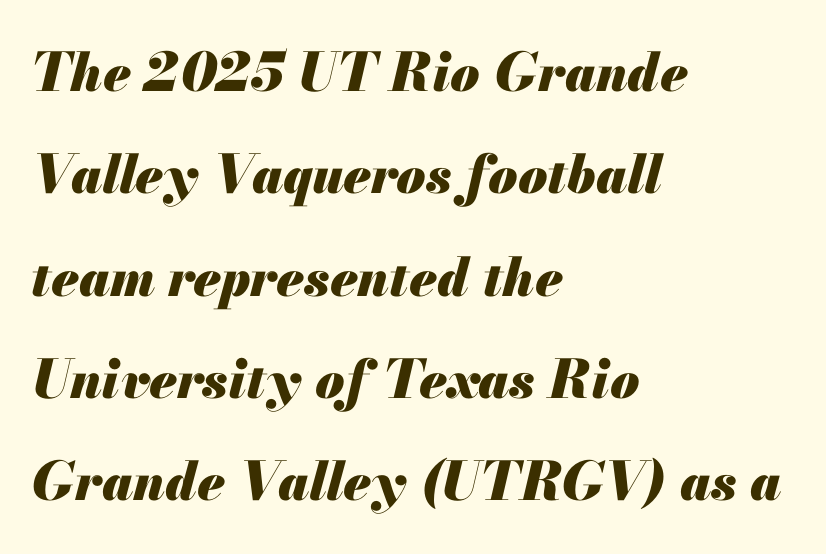
The block of text is sparse from top to bottom, with ample space between rows. These lines are set flush left with a ragged right edge. The rendering uses natural spacing where letterforms have individual widths. Bare-footed words on every line.
